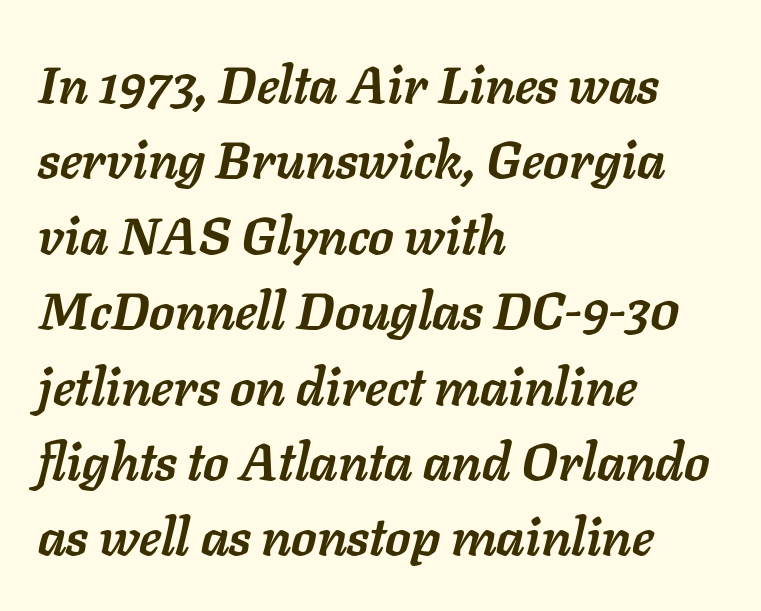
This block has exactly the height ordinary leading produces. Typeset ragged right — the left edge is the straight one. Italic? Definitely — the glyphs are oblique. Varying glyph widths throughout — classic text-font behaviour.
